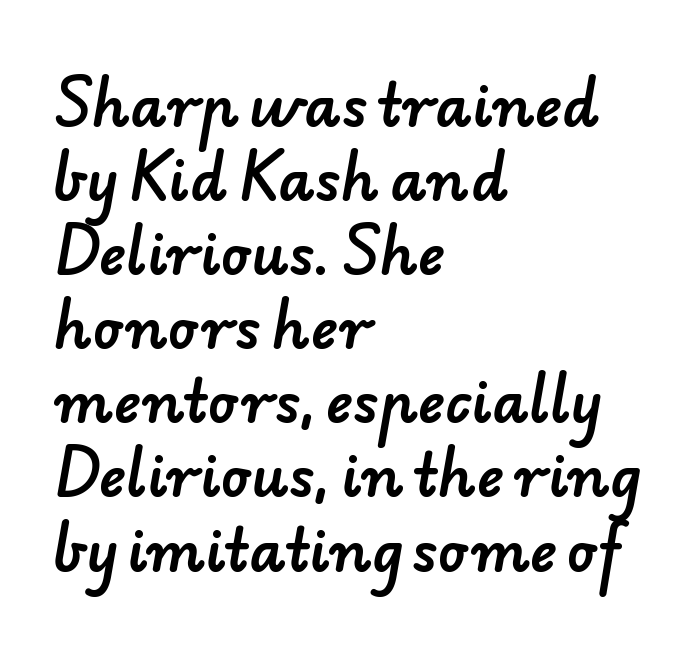
The image shows 57 px sans-serif type; set left-aligned, normal line spacing (1.3x), normal letter spacing, not underlined; low stroke contrast and a small x-height.
